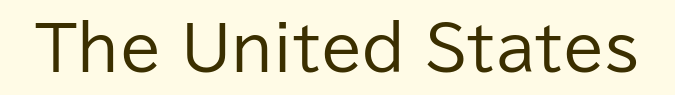
{"serif": "no", "italic": "no", "bold": "no", "weight": "regular", "width": "normal", "stroke_contrast": "low", "x_height": "medium", "monospaced": "no", "underline": "no", "letter_spacing": "normal", "letter_spacing_em": 0.0, "glyph_px": 60}
